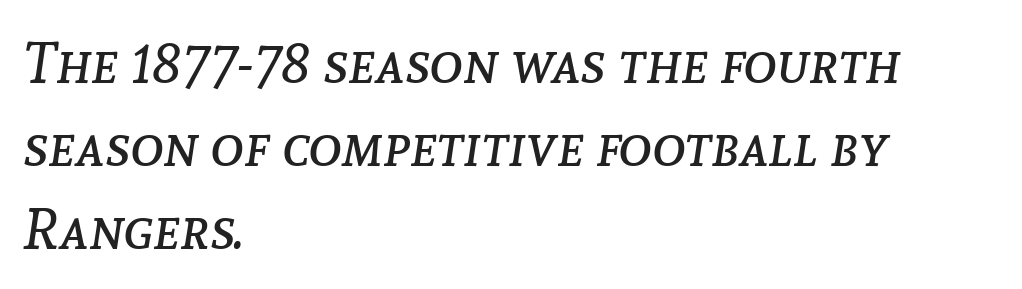
{"italic": "yes", "lean": "right", "slant_degrees": 8, "bold": "no", "weight": "regular", "width": "normal", "stroke_contrast": "low", "x_height": "medium", "monospaced": "no", "underline": "no", "align": "left", "line_spacing": "normal", "line_spacing_ratio": 1.46, "letter_spacing": "normal", "letter_spacing_em": 0.0, "glyph_px": 57}
